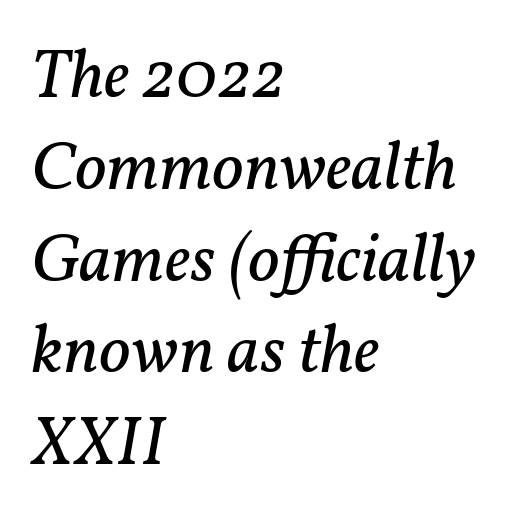
Q: Is the text bold? A: No.
Q: Is the text italic (slanted)? A: Yes, it leans right by about 11 degrees.
Q: Is the typeface a serif or a sans-serif typeface? A: Serif.
Q: Is the text underlined? A: No.
Q: How is the paragraph aligned? A: Left-aligned.
Q: Is the spacing between letters normal or unusually wide? A: Normal.
Q: Is the spacing between lines tight, normal or loose? A: Normal.
Q: Width (condensed, normal, or wide)? A: Normal.
Q: Stroke contrast? A: Low.
Q: x-height? A: Medium.
Q: Monospaced? A: No.
